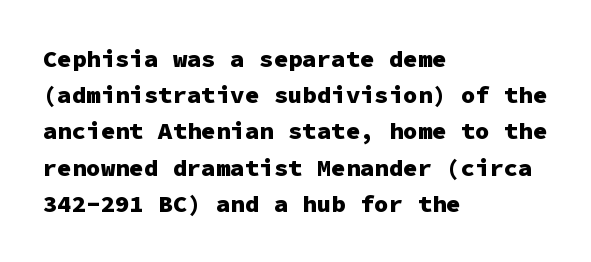
{"italic": "no", "bold": "yes", "underline": "no", "align": "left", "line_spacing": "normal", "line_spacing_ratio": 1.51, "letter_spacing": "normal", "letter_spacing_em": 0.0, "glyph_px": 24}
